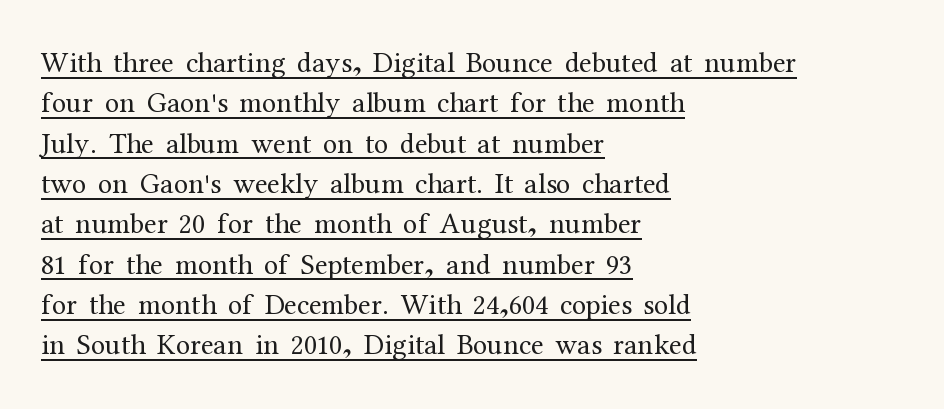
Students, observe the line beneath the letters — that is underlining. These lines are set flush left with a ragged right edge. Letterform terminals end in serifs throughout the passage. Short note: letters normally spaced. Note the varied advance widths — an 'i' is clearly narrower than an 'm'. If you measured baseline to baseline, you'd find a middling distance.
